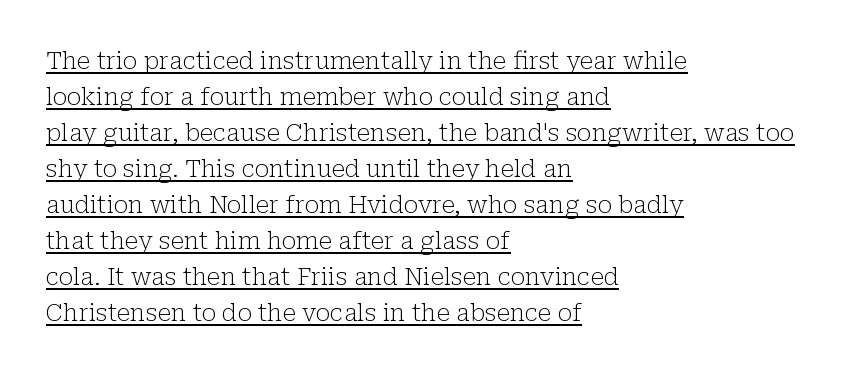
Q: Is the text bold? A: No.
Q: Is the text italic (slanted)? A: No, it is upright.
Q: Is the text underlined? A: Yes.
Q: How is the paragraph aligned? A: Left-aligned.
Q: Is the spacing between letters normal or unusually wide? A: Normal.
Q: Is the spacing between lines tight, normal or loose? A: Normal.
